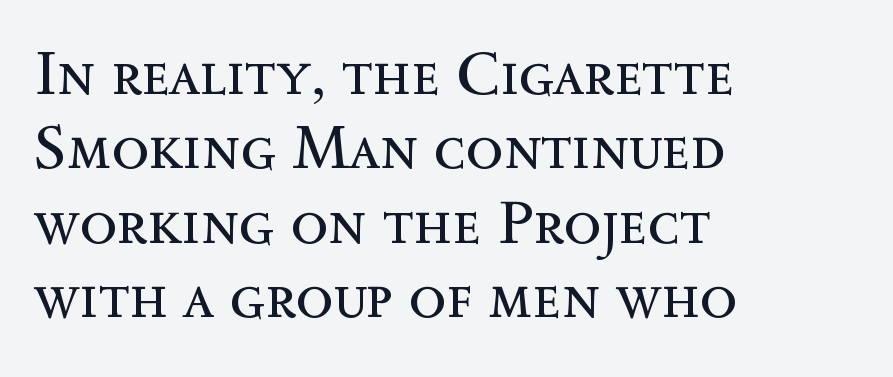
The image shows 61 px regular-weight type, upright; set left-aligned, line spacing 1.22x, normal letter spacing, not underlined; a medium x-height.
